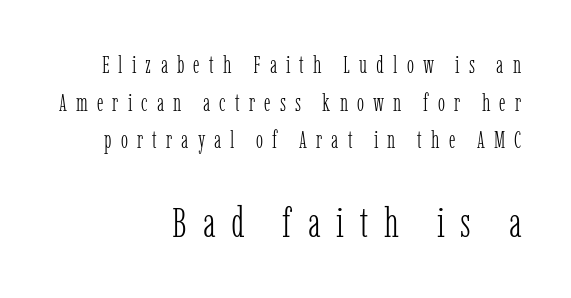
{"serif": "yes", "italic": "no", "bold": "no", "weight": "light", "width": "condensed", "stroke_contrast": "low", "x_height": "medium", "monospaced": "no", "underline": "no", "align": "right", "line_spacing": "normal", "line_spacing_ratio": 1.57, "letter_spacing": "wide", "letter_spacing_em": 0.38, "larger_block": "second", "size_ratio": 1.75, "glyph_px": 42}
